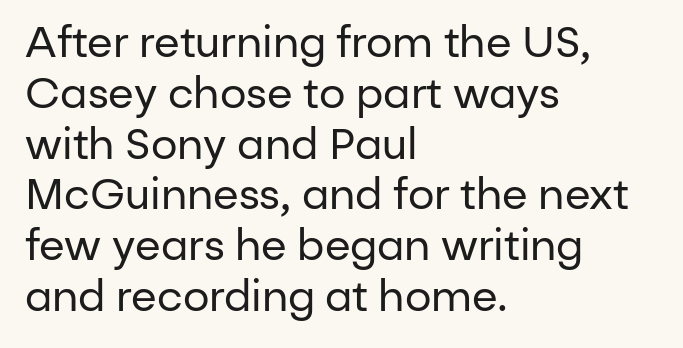
Q: Is the text bold? A: No.
Q: Is the text italic (slanted)? A: No, it is upright.
Q: Is the typeface a serif or a sans-serif typeface? A: Sans-serif.
Q: Is the text underlined? A: No.
Q: How is the paragraph aligned? A: Left-aligned.
Q: Is the spacing between letters normal or unusually wide? A: Normal.
Q: Width (condensed, normal, or wide)? A: Normal.
Q: Stroke contrast? A: Low.
Q: x-height? A: Medium.
Q: Monospaced? A: No.
